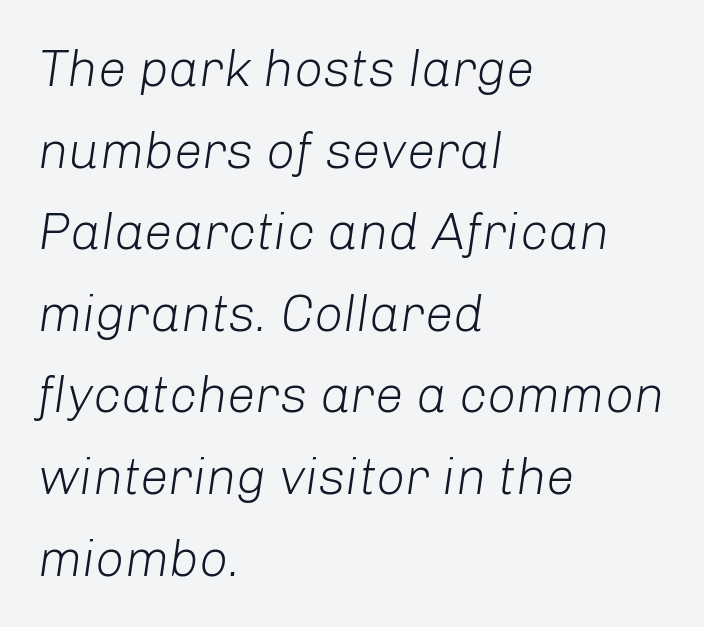
Q: Is the text bold? A: No.
Q: Is the text italic (slanted)? A: Yes, it leans right by about 8 degrees.
Q: Is the text underlined? A: No.
Q: How is the paragraph aligned? A: Left-aligned.
Q: Is the spacing between letters normal or unusually wide? A: Normal.
Q: Is the spacing between lines tight, normal or loose? A: Normal.
Q: Width (condensed, normal, or wide)? A: Normal.
Q: Stroke contrast? A: Low.
Q: x-height? A: Medium.
Q: Monospaced? A: No.
